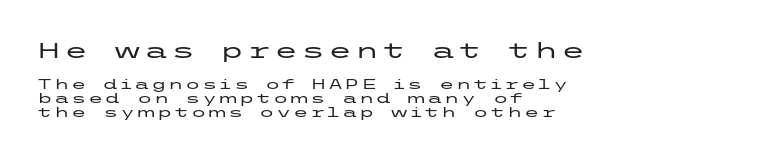
{"italic": "no", "underline": "no", "align": "left", "line_spacing": "tight", "line_spacing_ratio": 0.98, "larger_block": "first", "size_ratio": 1.57, "glyph_px": 22}
